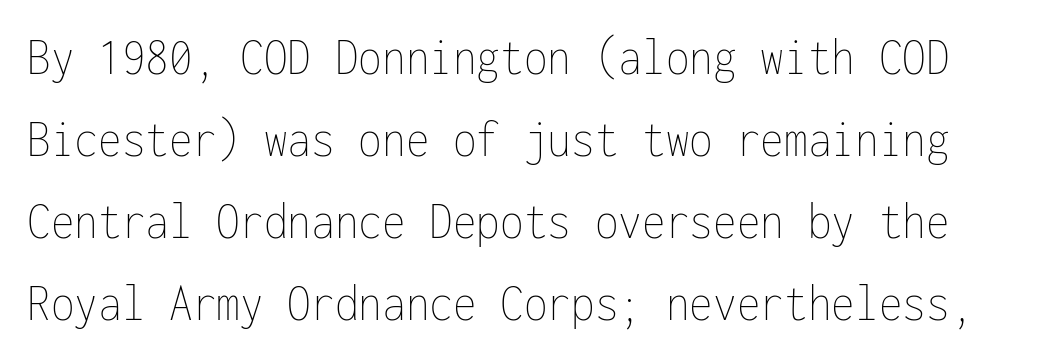
Q: Is the text bold? A: No.
Q: Is the text italic (slanted)? A: No, it is upright.
Q: Is the text underlined? A: No.
Q: Is the spacing between letters normal or unusually wide? A: Normal.
Q: Is the spacing between lines tight, normal or loose? A: Normal.
Q: Width (condensed, normal, or wide)? A: Condensed.
Q: Stroke contrast? A: Low.
Q: x-height? A: Medium.
Q: Monospaced? A: Yes.
